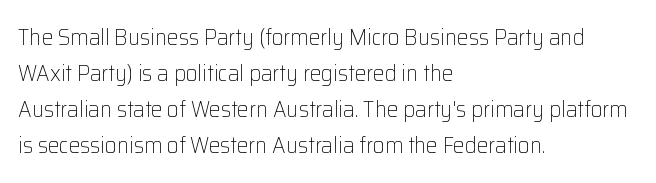
{"italic": "no", "bold": "no", "underline": "no", "align": "left", "line_spacing": "normal", "line_spacing_ratio": 1.57, "letter_spacing": "normal", "letter_spacing_em": 0.0, "glyph_px": 23}
